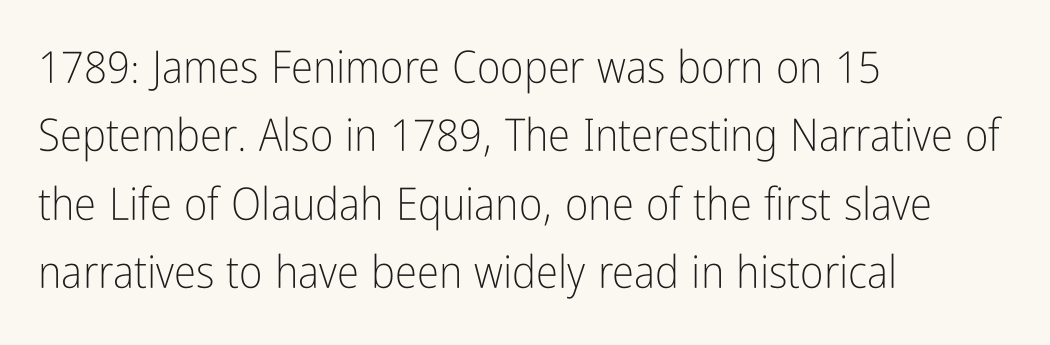
Q: Is the text bold? A: No.
Q: Is the text italic (slanted)? A: No, it is upright.
Q: Is the typeface a serif or a sans-serif typeface? A: Sans-serif.
Q: Is the text underlined? A: No.
Q: How is the paragraph aligned? A: Left-aligned.
Q: Is the spacing between letters normal or unusually wide? A: Normal.
Q: Is the spacing between lines tight, normal or loose? A: Normal.
Q: Width (condensed, normal, or wide)? A: Condensed.
Q: Stroke contrast? A: Low.
Q: x-height? A: Medium.
Q: Monospaced? A: No.
